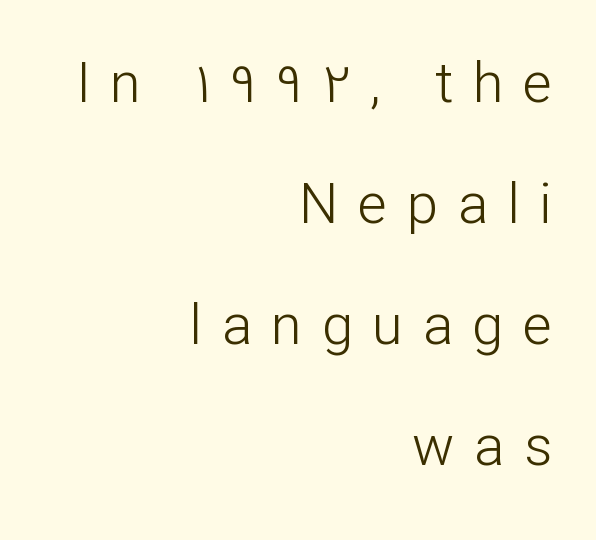
The image shows 56 px light sans-serif type, upright; set right-aligned, loose line spacing (2.16x), unusually wide letter spacing (+0.35 em), not underlined; low stroke contrast and a medium x-height.
